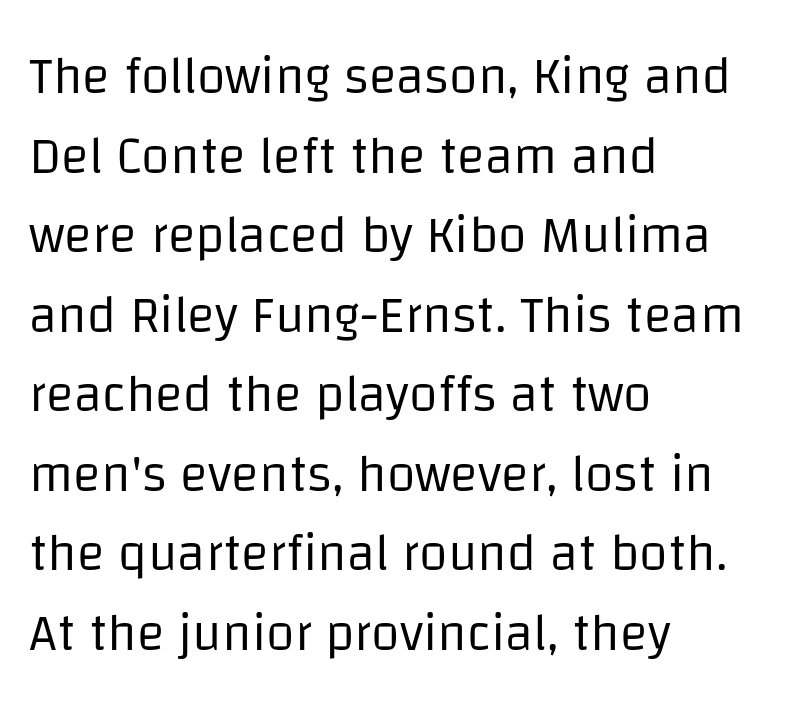
The image shows 52 px regular-weight sans-serif type, upright; set left-aligned, normal line spacing (1.53x), normal letter spacing, not underlined; low stroke contrast and a large x-height.
